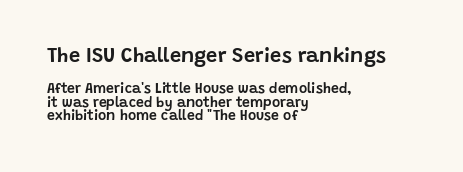
Q: Is the text italic (slanted)? A: No, it is upright.
Q: Is the text underlined? A: No.
Q: How is the paragraph aligned? A: Left-aligned.
Q: Is the spacing between letters normal or unusually wide? A: Normal.
Q: Is the spacing between lines tight, normal or loose? A: Tight.
Q: Which block of text is set in a larger size, the first (top) or the second (bottom)? A: The first (top) one.
